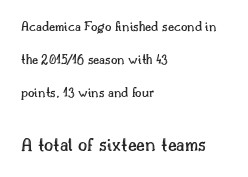
The image shows 20 px text type, upright; set left-aligned, loose line spacing (2.37x), normal letter spacing, not underlined; the second (bottom) block is 1.43x larger.
